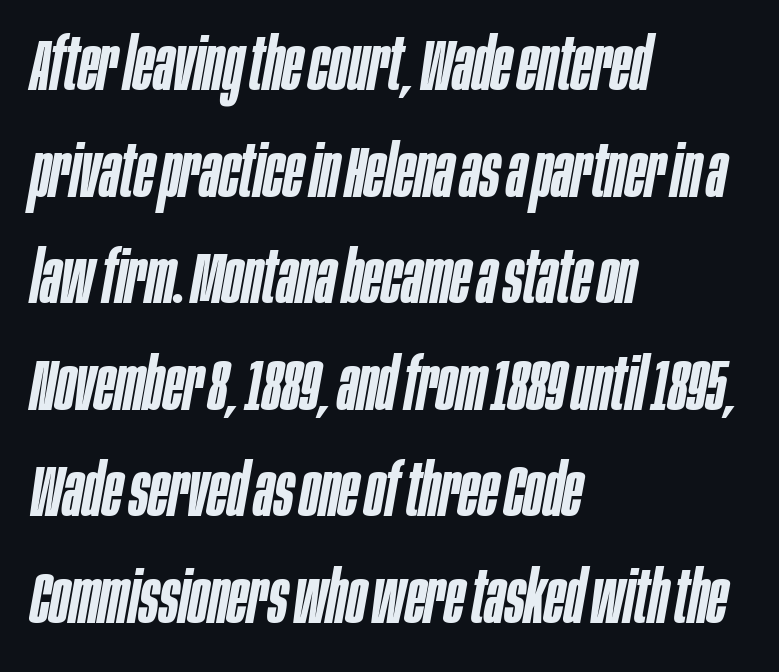
Is the letter spacing exaggerated? No — it looks like the ordinary default. The glyphs have the mass of a demibold cut, below bold. Note the varied advance widths — an 'i' is clearly narrower than an 'm'. The face used here has a pronounced slope to its letters. Quick note: interline space is typical. Bare-footed words on every line.
